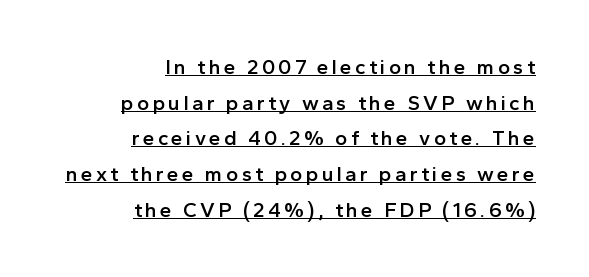
{"italic": "no", "bold": "semi", "underline": "yes", "align": "right", "line_spacing": "normal", "line_spacing_ratio": 1.7, "glyph_px": 21}
